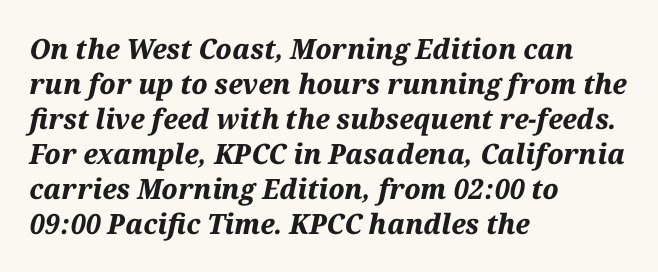
{"italic": "yes", "lean": "right", "slant_degrees": 12, "bold": "yes", "weight": "bold", "width": "normal", "stroke_contrast": "medium", "x_height": "medium", "monospaced": "no", "underline": "no", "align": "left", "line_spacing": "normal", "line_spacing_ratio": 1.25, "letter_spacing": "normal", "letter_spacing_em": 0.0, "glyph_px": 28}
